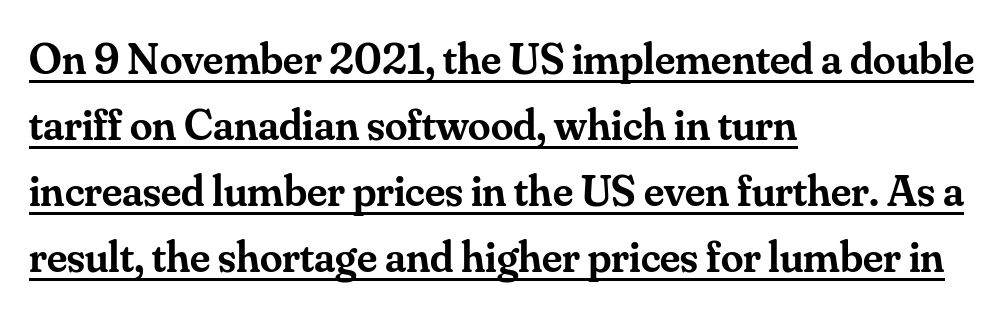
{"serif": "yes", "italic": "no", "bold": "semi", "weight": "semibold", "width": "normal", "stroke_contrast": "medium", "x_height": "small", "monospaced": "no", "underline": "yes", "align": "left", "line_spacing": "normal", "line_spacing_ratio": 1.47, "letter_spacing": "normal", "letter_spacing_em": 0.0, "glyph_px": 45}
